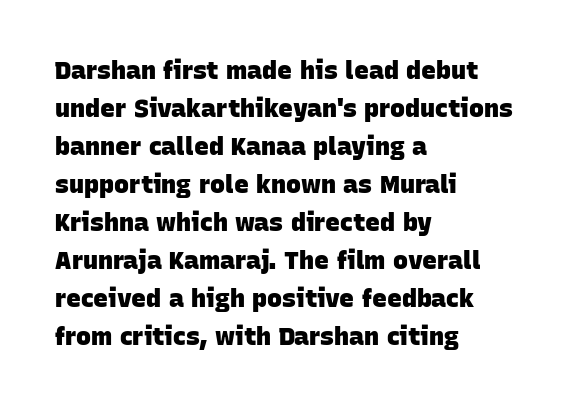
Q: Is the text bold? A: Yes.
Q: Is the text underlined? A: No.
Q: How is the paragraph aligned? A: Left-aligned.
Q: Is the spacing between letters normal or unusually wide? A: Normal.
Q: Is the spacing between lines tight, normal or loose? A: Normal.
